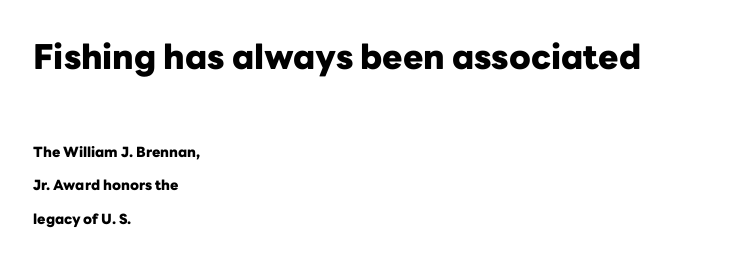
The image shows 34 px heavy sans-serif type, upright; set left-aligned, loose line spacing (2.4x), normal letter spacing, not underlined; the first (top) block is 2.43x larger; low stroke contrast and a medium x-height.
